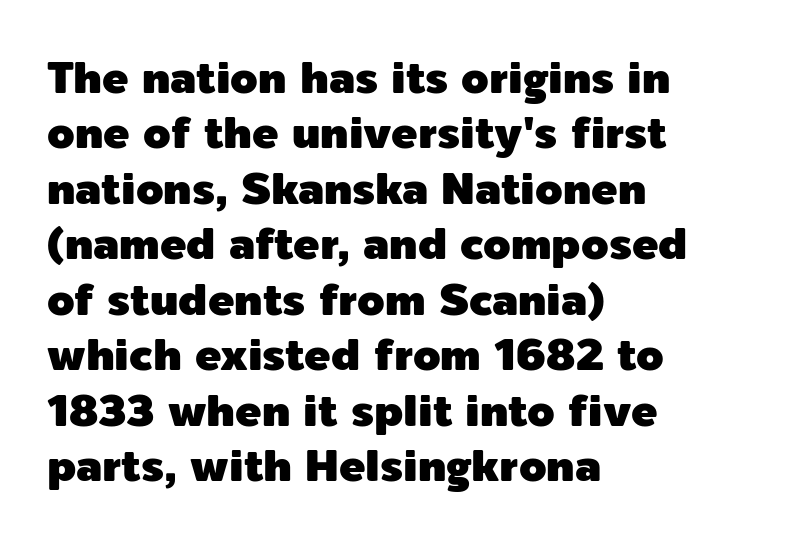
The image shows 44 px sans-serif type, upright; set left-aligned, normal line spacing (1.26x), normal letter spacing, not underlined; a medium x-height.
